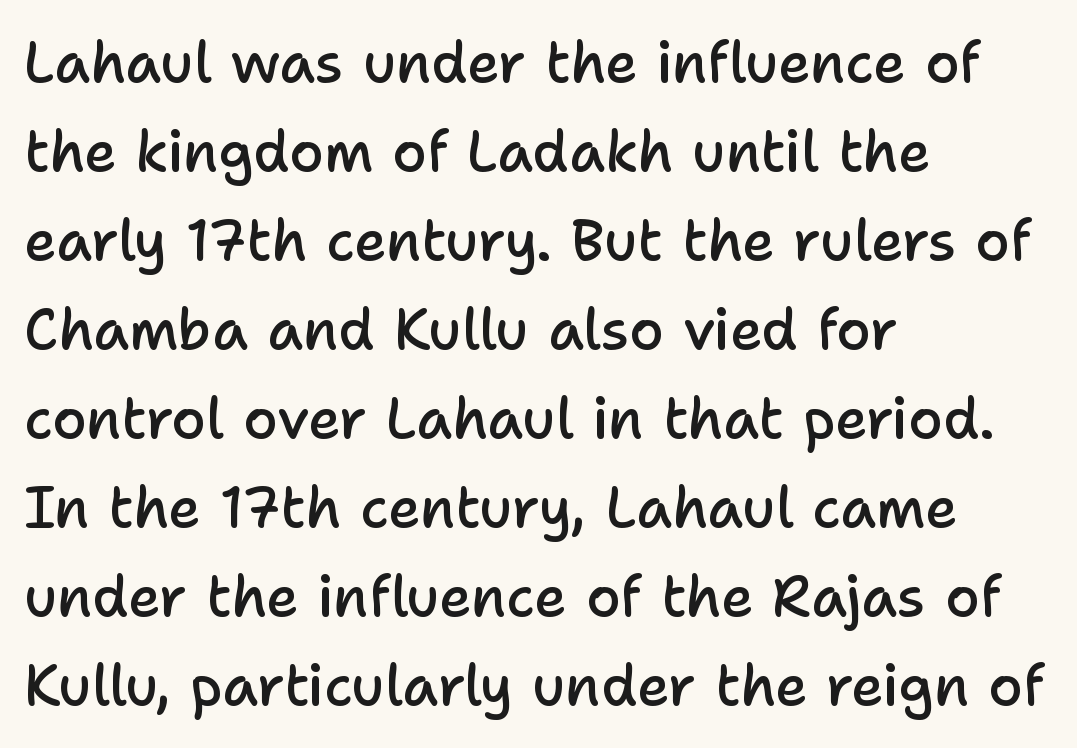
The image shows 56 px semibold sans-serif type, upright; set left-aligned, normal line spacing (1.59x), normal letter spacing, not underlined; low stroke contrast and a medium x-height.
